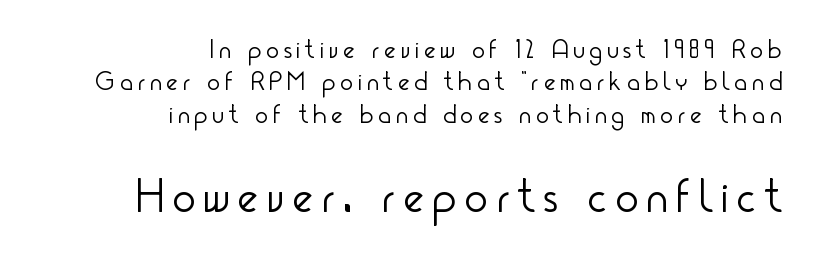
The image shows 48 px light, condensed sans-serif type, upright; set right-aligned, line spacing 1.2x, not underlined; the second (bottom) block is 1.78x larger; low stroke contrast and a small x-height.
